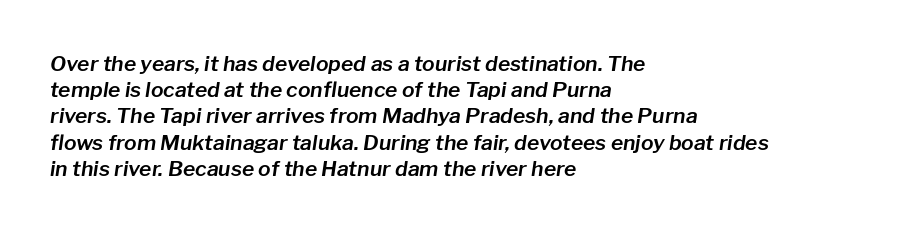
Q: Is the text italic (slanted)? A: Yes, it leans right by about 8 degrees.
Q: Is the text underlined? A: No.
Q: How is the paragraph aligned? A: Left-aligned.
Q: Is the spacing between letters normal or unusually wide? A: Normal.
Q: Is the spacing between lines tight, normal or loose? A: Normal.
